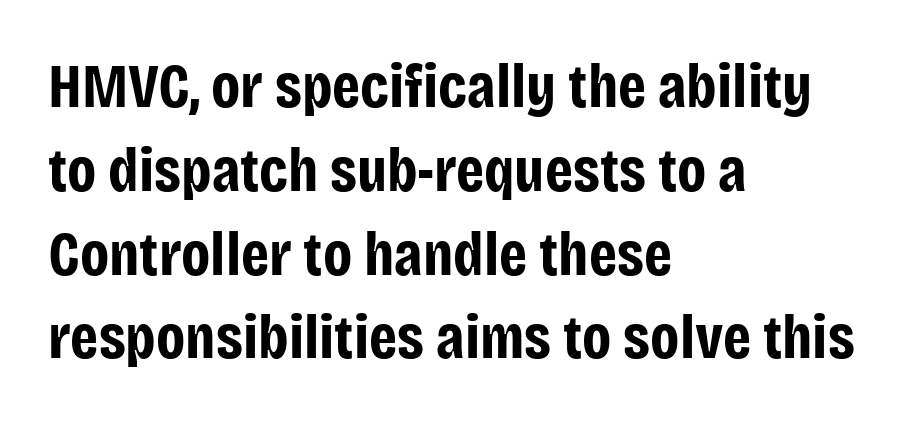
The image shows 63 px bold, condensed sans-serif type, upright; set left-aligned, normal line spacing (1.33x), normal letter spacing, not underlined; low stroke contrast and a large x-height.
